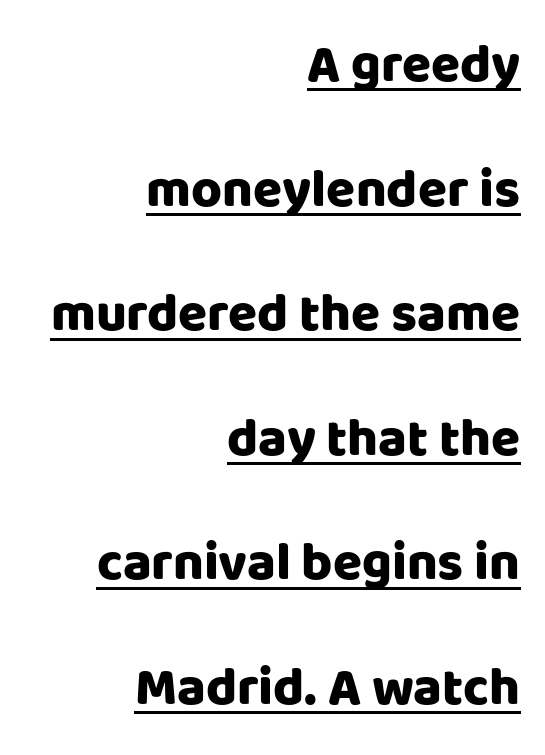
Q: Is the text bold? A: Yes.
Q: Is the text italic (slanted)? A: No, it is upright.
Q: Is the typeface a serif or a sans-serif typeface? A: Sans-serif.
Q: Is the text underlined? A: Yes.
Q: How is the paragraph aligned? A: Right-aligned.
Q: Is the spacing between letters normal or unusually wide? A: Normal.
Q: Is the spacing between lines tight, normal or loose? A: Loose.
Q: Width (condensed, normal, or wide)? A: Normal.
Q: Stroke contrast? A: Low.
Q: x-height? A: Large.
Q: Monospaced? A: No.
